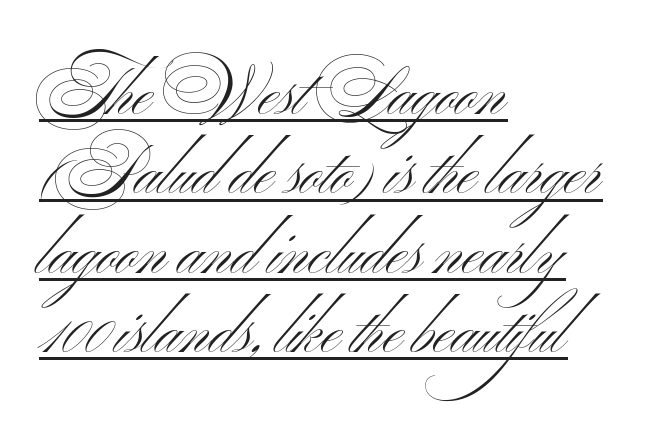
{"serif": "no", "bold": "no", "weight": "light", "width": "wide", "stroke_contrast": "medium", "x_height": "small", "monospaced": "no", "underline": "yes", "align": "left", "line_spacing_ratio": 1.22, "letter_spacing": "normal", "letter_spacing_em": 0.0, "glyph_px": 65}
